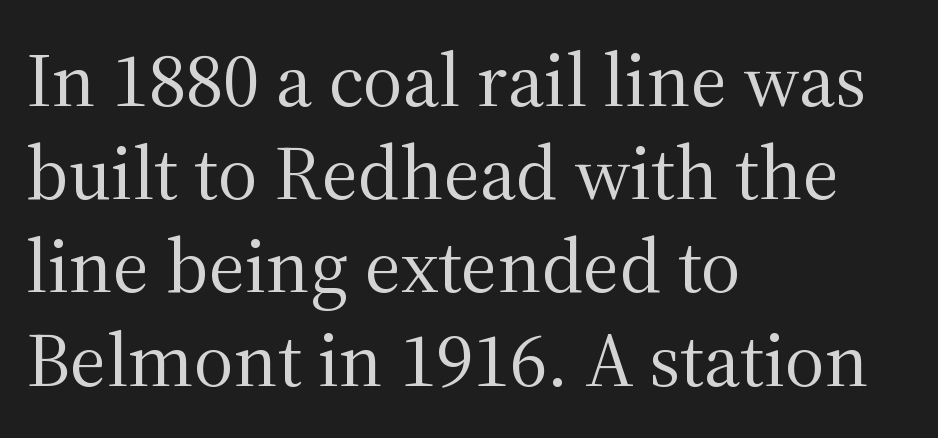
{"serif": "yes", "italic": "no", "bold": "no", "weight": "regular", "width": "normal", "stroke_contrast": "medium", "x_height": "medium", "monospaced": "no", "underline": "no", "align": "left", "line_spacing_ratio": 1.21, "letter_spacing": "normal", "letter_spacing_em": 0.0, "glyph_px": 77}
